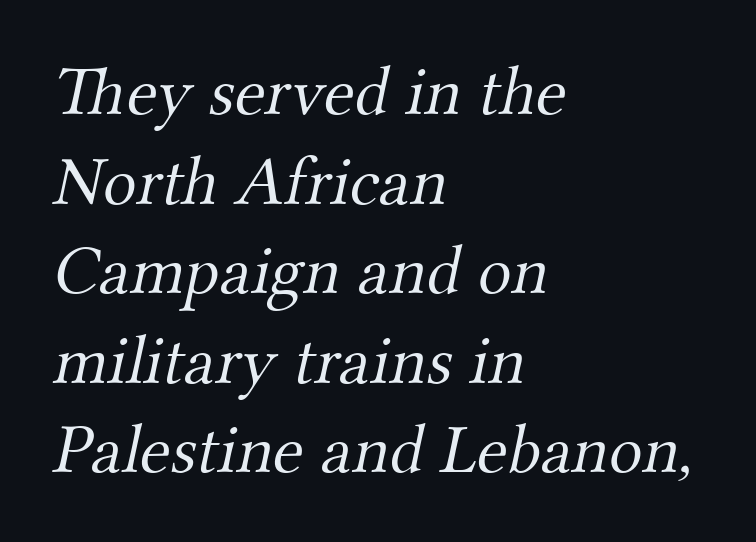
{"serif": "yes", "bold": "no", "weight": "light", "width": "normal", "stroke_contrast": "medium", "x_height": "small", "monospaced": "no", "underline": "no", "align": "left", "line_spacing": "normal", "line_spacing_ratio": 1.28, "letter_spacing": "normal", "letter_spacing_em": 0.0, "glyph_px": 70}
